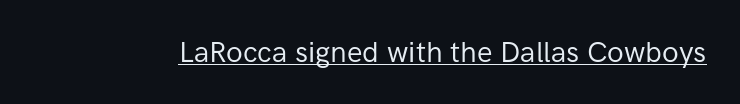
These characters rest on top of a visible drawn line. Ordinary non-slanted type is in use. Is this a heavy cut? Hardly; it is regular or lighter. Here the glyphs are tracked normally, forming tight word shapes.
